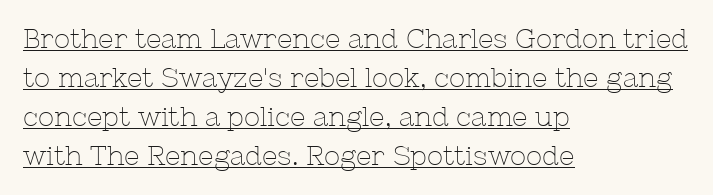
Q: Is the text bold? A: No.
Q: Is the text italic (slanted)? A: No, it is upright.
Q: Is the text underlined? A: Yes.
Q: How is the paragraph aligned? A: Left-aligned.
Q: Is the spacing between letters normal or unusually wide? A: Normal.
Q: Is the spacing between lines tight, normal or loose? A: Normal.
